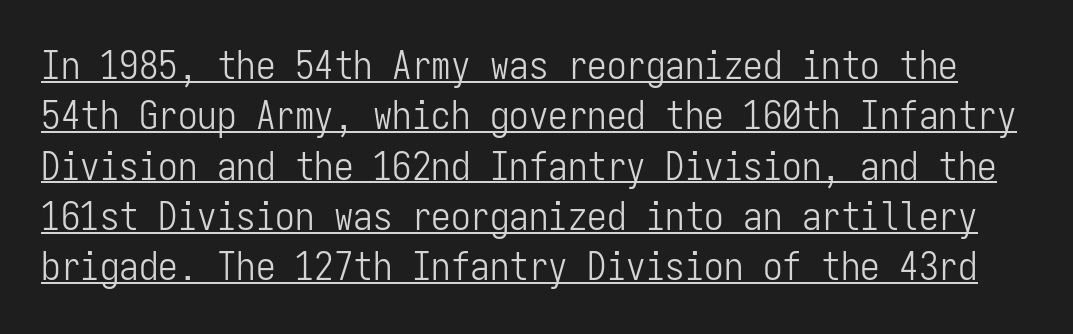
{"serif": "no", "italic": "no", "bold": "no", "weight": "light", "width": "condensed", "stroke_contrast": "low", "x_height": "medium", "monospaced": "yes", "underline": "yes", "line_spacing": "normal", "line_spacing_ratio": 1.29, "letter_spacing": "normal", "letter_spacing_em": 0.0, "glyph_px": 39}
